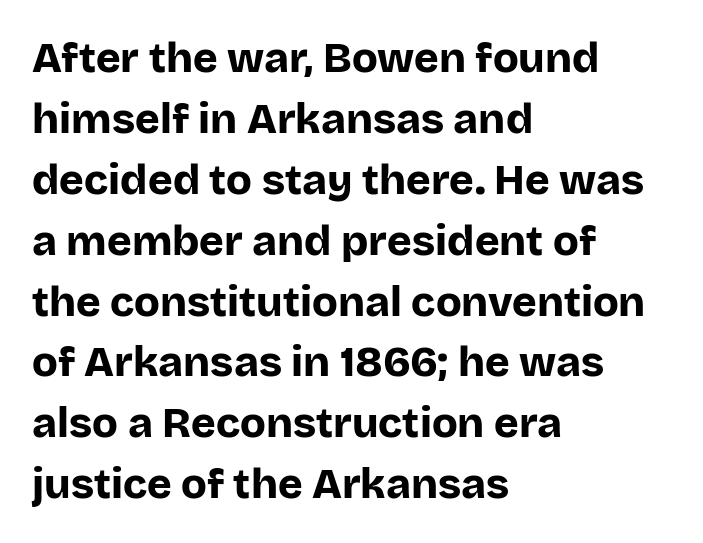
{"serif": "no", "italic": "no", "bold": "yes", "weight": "bold", "width": "normal", "stroke_contrast": "low", "x_height": "large", "monospaced": "no", "underline": "no", "align": "left", "line_spacing": "normal", "line_spacing_ratio": 1.45, "letter_spacing": "normal", "letter_spacing_em": 0.0, "glyph_px": 42}
